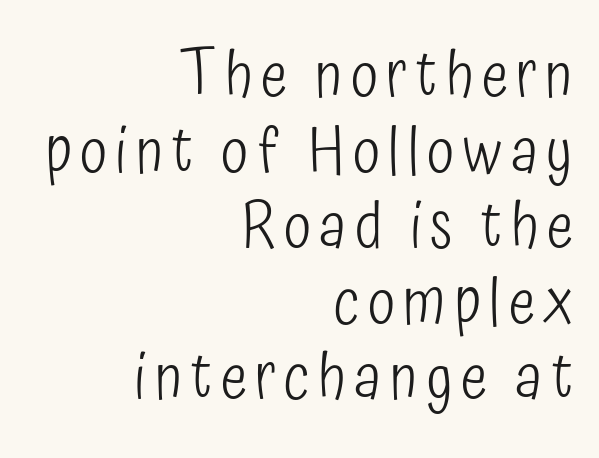
Q: Is the text bold? A: No.
Q: Is the text italic (slanted)? A: No, it is upright.
Q: Is the typeface a serif or a sans-serif typeface? A: Sans-serif.
Q: Is the text underlined? A: No.
Q: How is the paragraph aligned? A: Right-aligned.
Q: Width (condensed, normal, or wide)? A: Condensed.
Q: Stroke contrast? A: Low.
Q: x-height? A: Medium.
Q: Monospaced? A: No.
